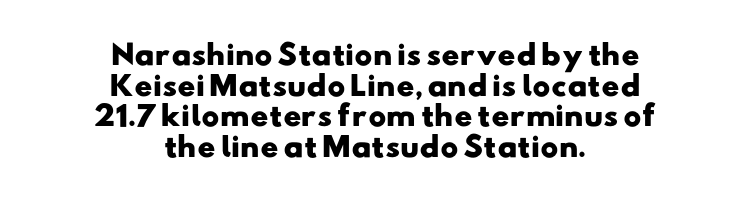
The image shows 27 px bold type; set centered, tight line spacing (1.13x), normal letter spacing, not underlined.
